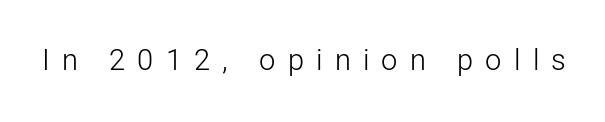
Q: Is the text bold? A: No.
Q: Is the text italic (slanted)? A: No, it is upright.
Q: Is the typeface a serif or a sans-serif typeface? A: Sans-serif.
Q: Is the text underlined? A: No.
Q: Is the spacing between letters normal or unusually wide? A: Unusually wide.
Q: Width (condensed, normal, or wide)? A: Normal.
Q: Stroke contrast? A: Low.
Q: x-height? A: Medium.
Q: Monospaced? A: No.
